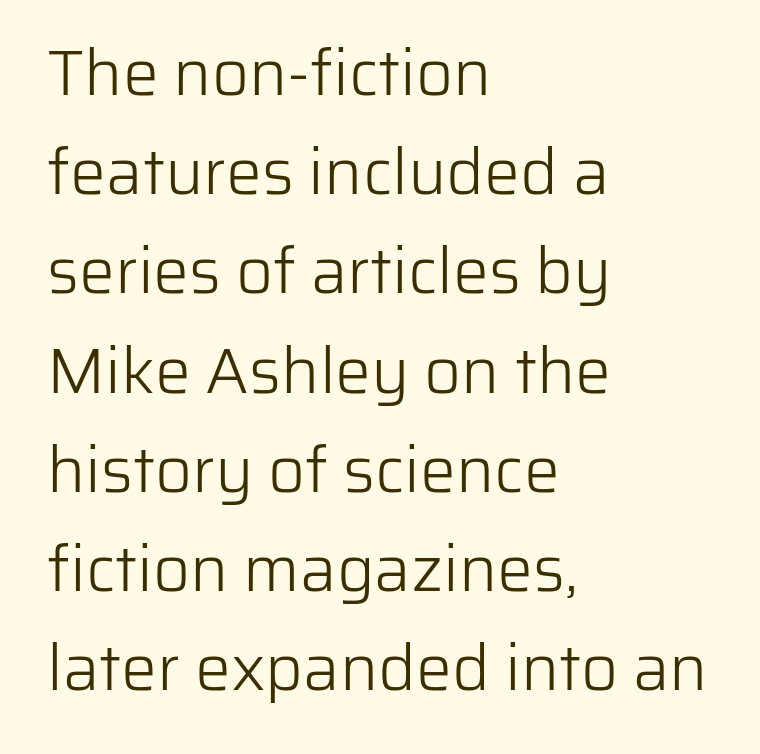
Q: Is the text bold? A: No.
Q: Is the text italic (slanted)? A: No, it is upright.
Q: Is the typeface a serif or a sans-serif typeface? A: Sans-serif.
Q: Is the text underlined? A: No.
Q: How is the paragraph aligned? A: Left-aligned.
Q: Is the spacing between letters normal or unusually wide? A: Normal.
Q: Is the spacing between lines tight, normal or loose? A: Normal.
Q: Width (condensed, normal, or wide)? A: Normal.
Q: Stroke contrast? A: Low.
Q: x-height? A: Medium.
Q: Monospaced? A: No.
